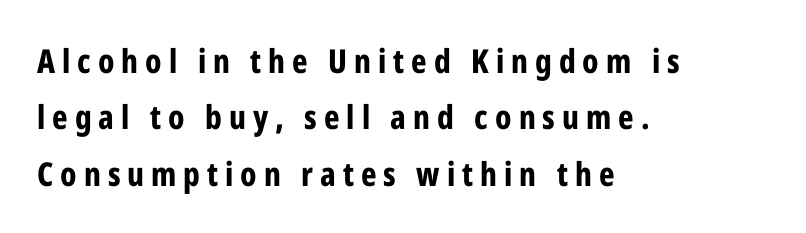
The image shows 33 px bold, condensed sans-serif type, upright; set left-aligned, line spacing 1.71x, unusually wide letter spacing (+0.21 em), not underlined; low stroke contrast and a medium x-height.
